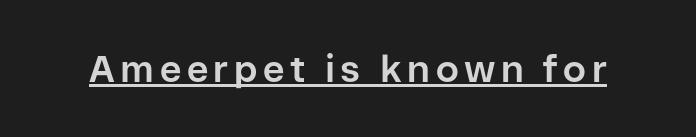
{"serif": "no", "italic": "no", "bold": "yes", "weight": "bold", "width": "normal", "stroke_contrast": "low", "x_height": "medium", "monospaced": "no", "underline": "yes", "glyph_px": 37}
